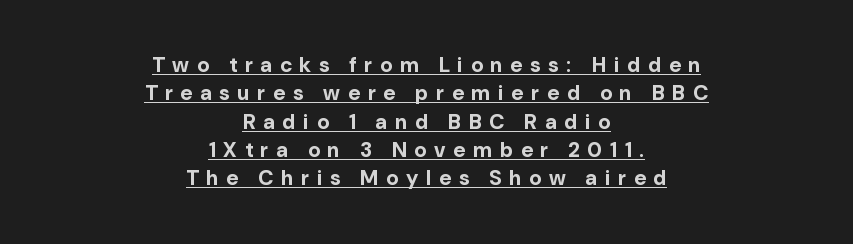
Q: Is the text bold? A: Yes.
Q: Is the text italic (slanted)? A: No, it is upright.
Q: Is the text underlined? A: Yes.
Q: How is the paragraph aligned? A: Centered.
Q: Is the spacing between letters normal or unusually wide? A: Unusually wide.
Q: Is the spacing between lines tight, normal or loose? A: Normal.
